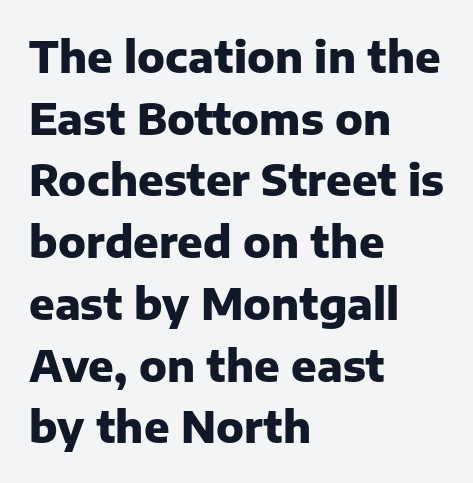
{"serif": "no", "italic": "no", "bold": "yes", "weight": "heavy", "width": "normal", "stroke_contrast": "low", "x_height": "medium", "monospaced": "no", "underline": "no", "align": "left", "line_spacing": "normal", "line_spacing_ratio": 1.47, "letter_spacing": "normal", "letter_spacing_em": 0.0, "glyph_px": 42}
